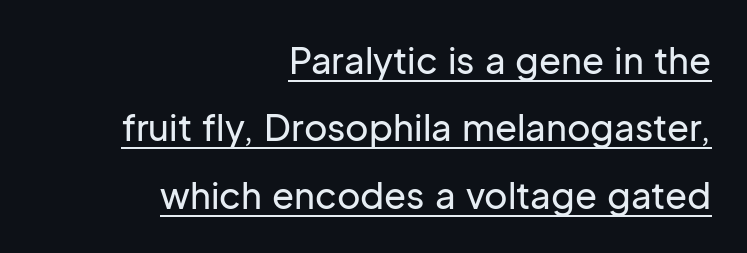
Q: Is the text italic (slanted)? A: No, it is upright.
Q: Is the typeface a serif or a sans-serif typeface? A: Sans-serif.
Q: Is the text underlined? A: Yes.
Q: How is the paragraph aligned? A: Right-aligned.
Q: Is the spacing between letters normal or unusually wide? A: Normal.
Q: Width (condensed, normal, or wide)? A: Normal.
Q: Stroke contrast? A: Low.
Q: x-height? A: Medium.
Q: Monospaced? A: No.
